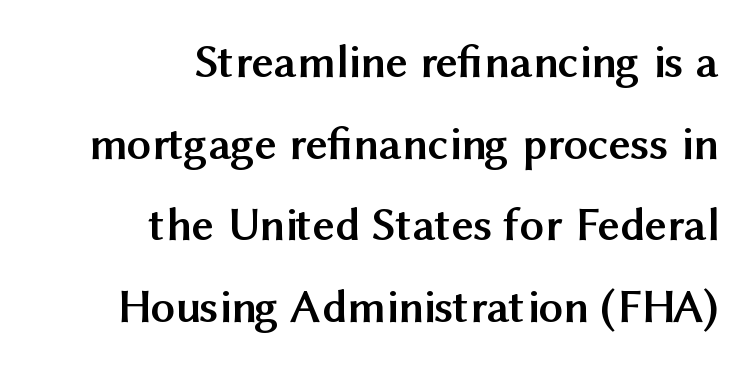
The image shows 48 px semibold sans-serif type, upright; set right-aligned, normal line spacing (1.7x), normal letter spacing, not underlined; medium stroke contrast and a medium x-height.
